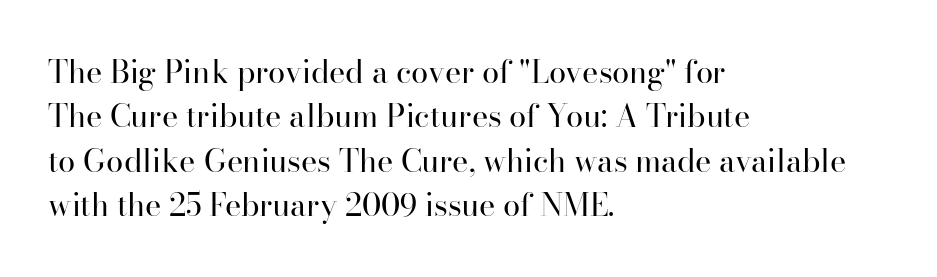
The image shows 31 px regular-weight serif type, upright; set left-aligned, normal line spacing (1.43x), normal letter spacing, not underlined; high stroke contrast and a small x-height.
